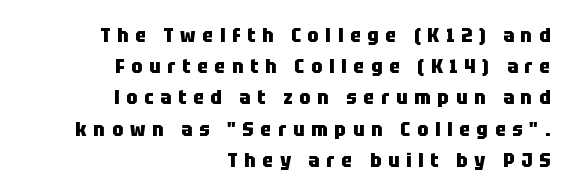
Q: Is the text bold? A: Yes.
Q: Is the text italic (slanted)? A: No, it is upright.
Q: Is the text underlined? A: No.
Q: How is the paragraph aligned? A: Right-aligned.
Q: Is the spacing between letters normal or unusually wide? A: Unusually wide.
Q: Is the spacing between lines tight, normal or loose? A: Normal.
